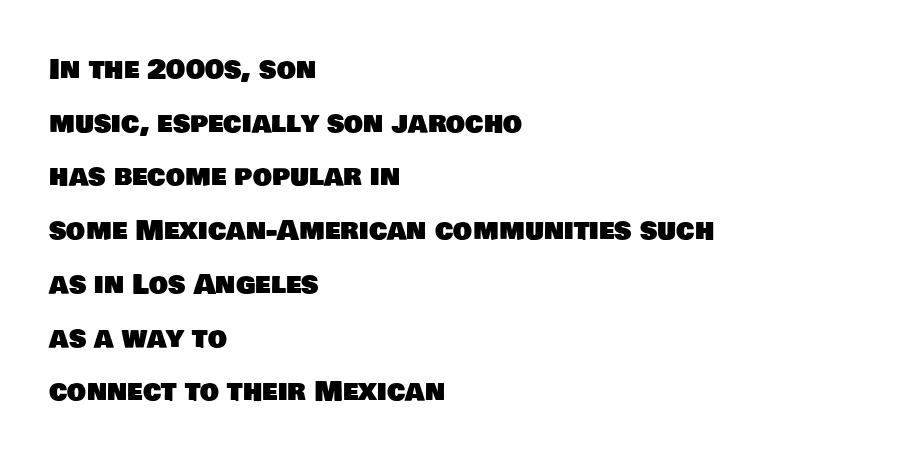
{"underline": "no", "align": "left", "line_spacing": "loose", "line_spacing_ratio": 1.99, "letter_spacing": "normal", "letter_spacing_em": 0.0, "glyph_px": 27}
